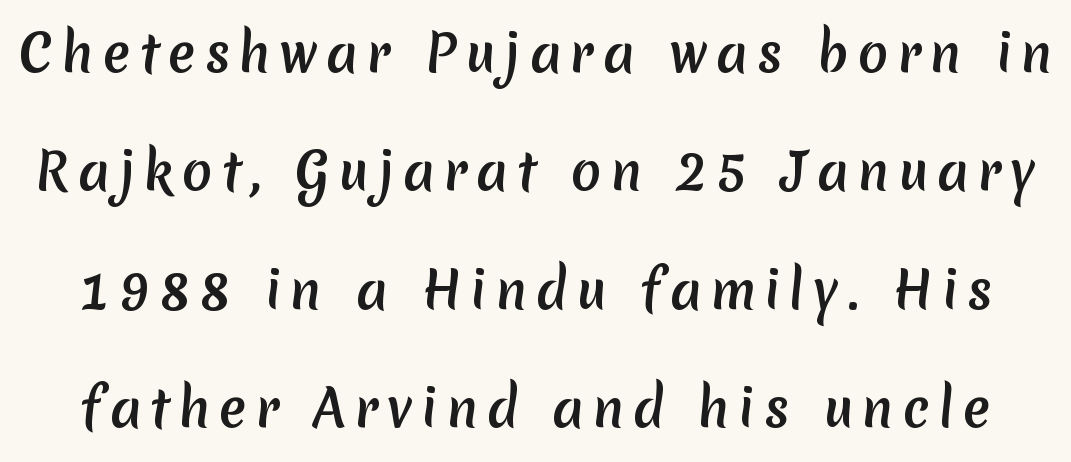
The image shows 50 px sans-serif type; set loose line spacing (2.37x), not underlined; medium stroke contrast and a medium x-height.
